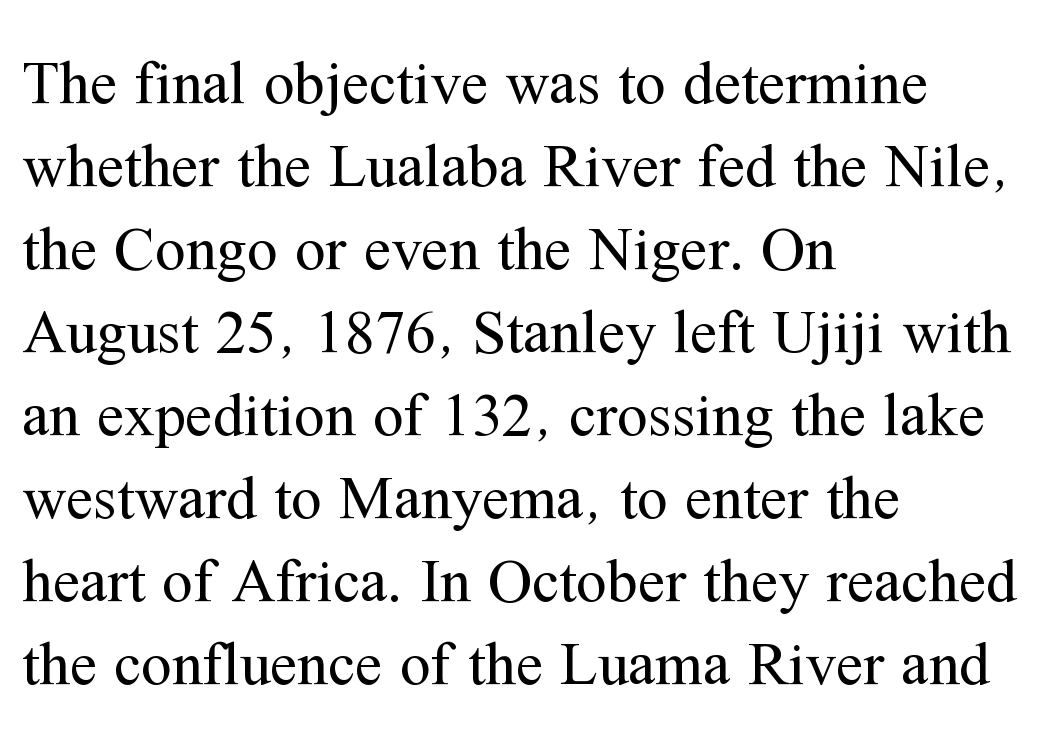
A normal amount of white space separates one row of letters from the next. Nothing unusual about the tracking: characters are spaced as the font intends. Think of a printed novel: that variable character pitch is what you see here. Designer's note — italics off, roman on. One-word summary of the alignment: left.
